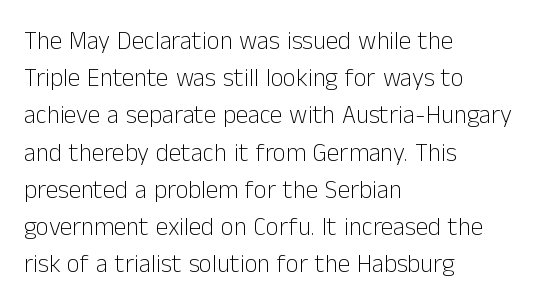
The image shows 25 px text type, upright; set left-aligned, normal line spacing (1.49x), normal letter spacing, not underlined.
